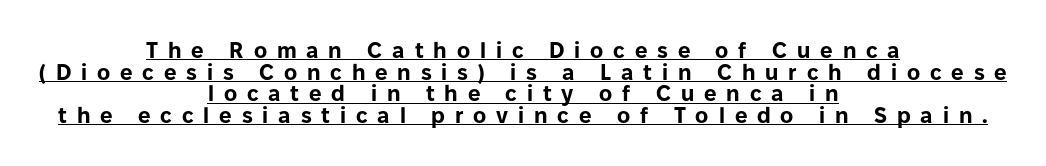
You can tell it's not italic because the verticals are truly vertical. Short and long lines alike share a common midpoint. Look at the tracking — it's clearly loosened, letters drifting apart. Honestly, the underline is the first thing you notice here.
